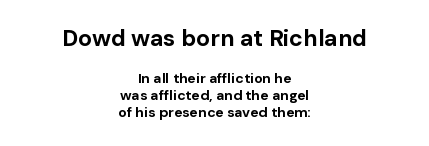
Q: Is the text bold? A: Yes.
Q: Is the text italic (slanted)? A: No, it is upright.
Q: Is the text underlined? A: No.
Q: How is the paragraph aligned? A: Centered.
Q: Is the spacing between letters normal or unusually wide? A: Normal.
Q: Which block of text is set in a larger size, the first (top) or the second (bottom)? A: The first (top) one.
